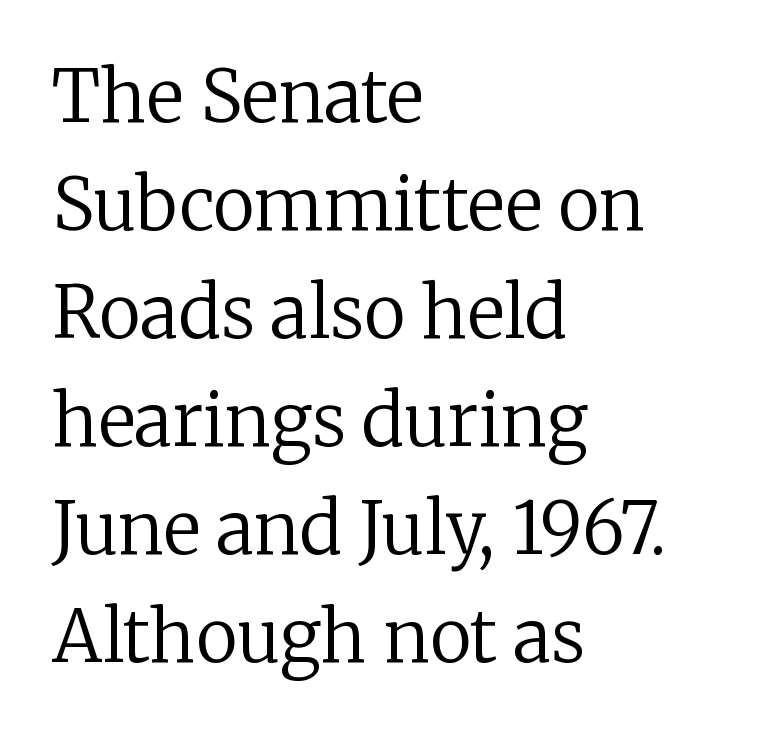
The image shows 71 px regular-weight serif type, upright; set left-aligned, normal line spacing (1.52x), normal letter spacing, not underlined; low stroke contrast and a medium x-height.
